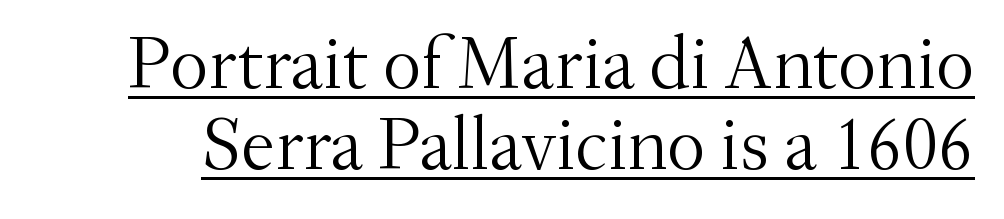
{"serif": "yes", "italic": "no", "bold": "no", "weight": "light", "width": "normal", "stroke_contrast": "medium", "x_height": "small", "monospaced": "no", "underline": "yes", "line_spacing": "tight", "line_spacing_ratio": 1.07, "letter_spacing": "normal", "letter_spacing_em": 0.0, "glyph_px": 76}
